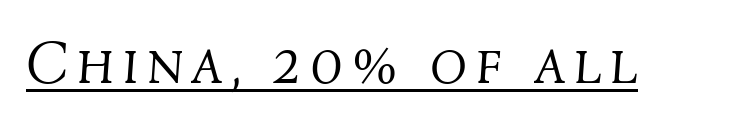
Q: Is the text bold? A: No.
Q: Is the text italic (slanted)? A: Yes, it leans right by about 4 degrees.
Q: Is the text underlined? A: Yes.
Q: Width (condensed, normal, or wide)? A: Normal.
Q: Stroke contrast? A: Medium.
Q: x-height? A: Medium.
Q: Monospaced? A: No.
